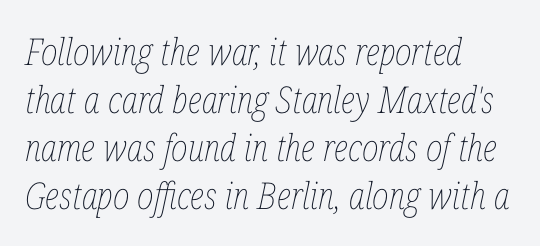
Q: Is the text bold? A: No.
Q: Is the text italic (slanted)? A: Yes, it leans right by about 12 degrees.
Q: Is the text underlined? A: No.
Q: How is the paragraph aligned? A: Left-aligned.
Q: Is the spacing between letters normal or unusually wide? A: Normal.
Q: Is the spacing between lines tight, normal or loose? A: Normal.
Q: Width (condensed, normal, or wide)? A: Condensed.
Q: Stroke contrast? A: Low.
Q: x-height? A: Medium.
Q: Monospaced? A: No.
